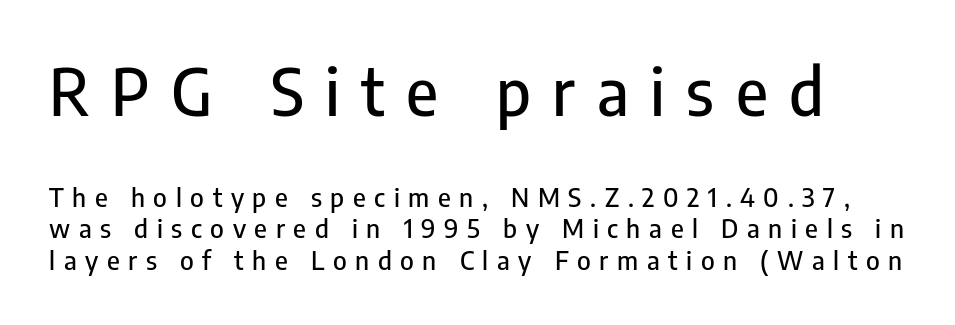
{"serif": "no", "italic": "no", "width": "condensed", "stroke_contrast": "low", "x_height": "medium", "monospaced": "no", "underline": "no", "line_spacing_ratio": 1.21, "letter_spacing": "wide", "letter_spacing_em": 0.33, "larger_block": "first", "size_ratio": 2.5, "glyph_px": 65}
